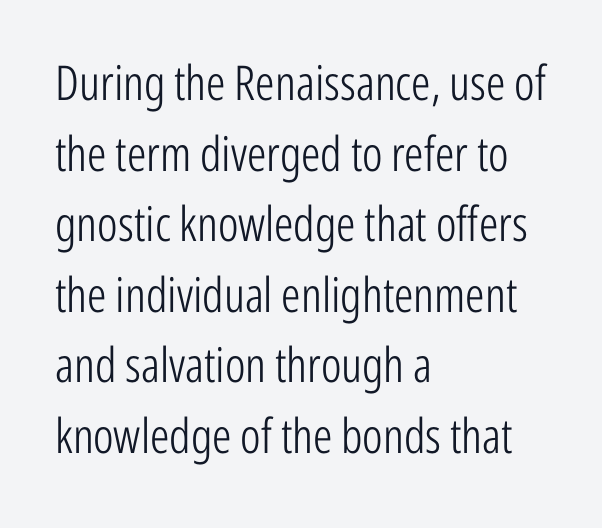
The image shows 48 px light, condensed sans-serif type, upright; set left-aligned, normal line spacing (1.47x), normal letter spacing, not underlined; low stroke contrast and a medium x-height.
